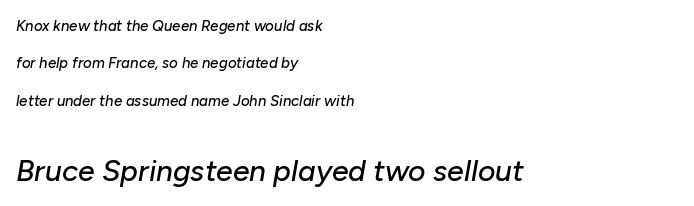
{"italic": "yes", "lean": "right", "slant_degrees": 10, "width": "normal", "stroke_contrast": "low", "x_height": "medium", "monospaced": "no", "underline": "no", "align": "left", "line_spacing": "loose", "line_spacing_ratio": 2.49, "letter_spacing": "normal", "letter_spacing_em": 0.0, "larger_block": "second", "size_ratio": 2.0, "glyph_px": 30}
